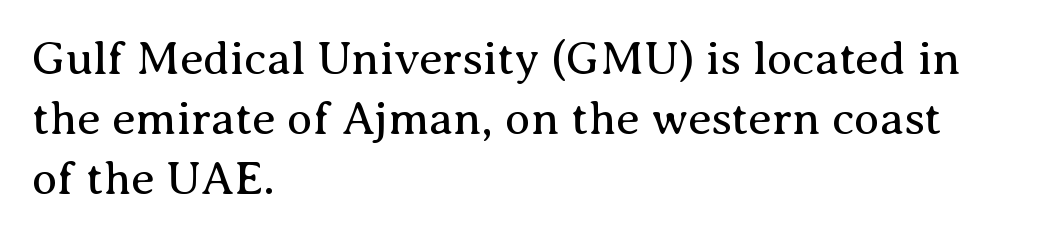
{"serif": "yes", "italic": "no", "bold": "no", "weight": "regular", "width": "normal", "stroke_contrast": "medium", "x_height": "medium", "monospaced": "no", "underline": "no", "align": "left", "line_spacing": "normal", "line_spacing_ratio": 1.28, "letter_spacing": "normal", "letter_spacing_em": 0.0, "glyph_px": 47}
